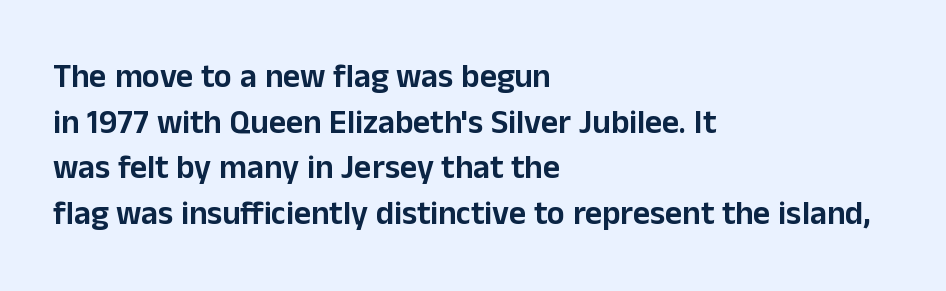
The designer went with a sans here, leaving each stem footless. The setting favours the left margin, as ordinary paragraphs usually do. Regular leading. You could not count columns in this text — the font is proportionally spaced.
